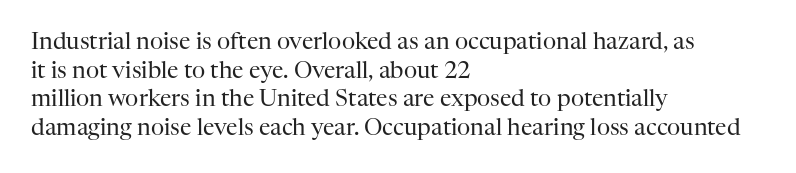
Q: Is the text bold? A: No.
Q: Is the text italic (slanted)? A: No, it is upright.
Q: Is the text underlined? A: No.
Q: How is the paragraph aligned? A: Left-aligned.
Q: Is the spacing between letters normal or unusually wide? A: Normal.
Q: Is the spacing between lines tight, normal or loose? A: Normal.
